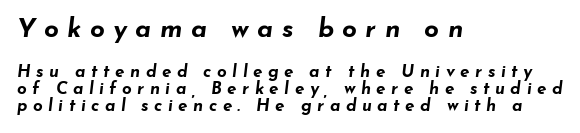
{"italic": "yes", "lean": "right", "slant_degrees": 7, "bold": "yes", "underline": "no", "align": "left", "line_spacing": "tight", "line_spacing_ratio": 1.0, "letter_spacing": "wide", "letter_spacing_em": 0.32, "larger_block": "first", "size_ratio": 1.53, "glyph_px": 26}
